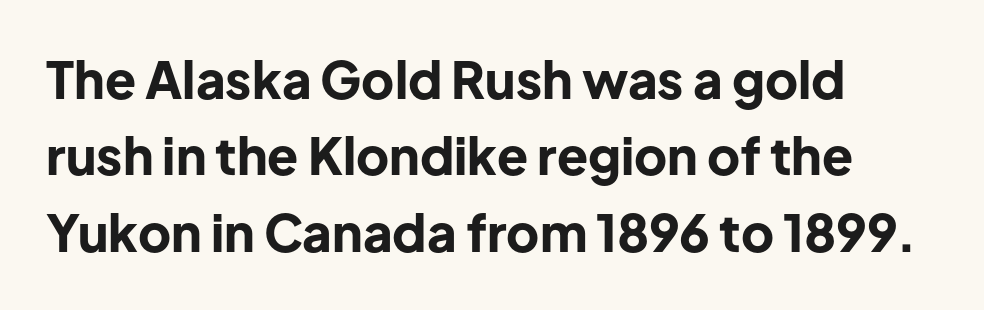
The image shows 51 px bold sans-serif type, upright; set left-aligned, normal line spacing (1.5x), normal letter spacing, not underlined; low stroke contrast and a medium x-height.
